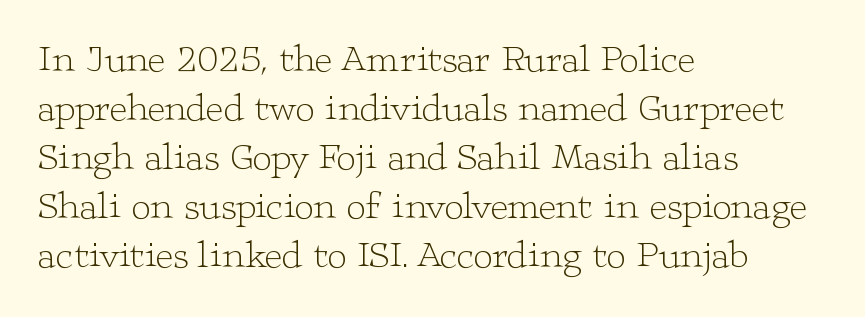
Q: Is the text bold? A: No.
Q: Is the text italic (slanted)? A: No, it is upright.
Q: Is the typeface a serif or a sans-serif typeface? A: Serif.
Q: Is the text underlined? A: No.
Q: How is the paragraph aligned? A: Left-aligned.
Q: Is the spacing between letters normal or unusually wide? A: Normal.
Q: Is the spacing between lines tight, normal or loose? A: Normal.
Q: Width (condensed, normal, or wide)? A: Wide.
Q: Stroke contrast? A: Low.
Q: x-height? A: Medium.
Q: Monospaced? A: No.
